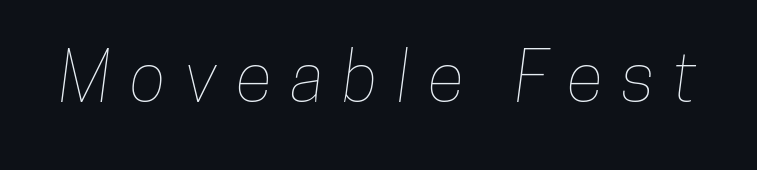
{"width": "condensed", "stroke_contrast": "low", "x_height": "medium", "monospaced": "no", "underline": "no", "letter_spacing": "wide", "letter_spacing_em": 0.28, "glyph_px": 68}
